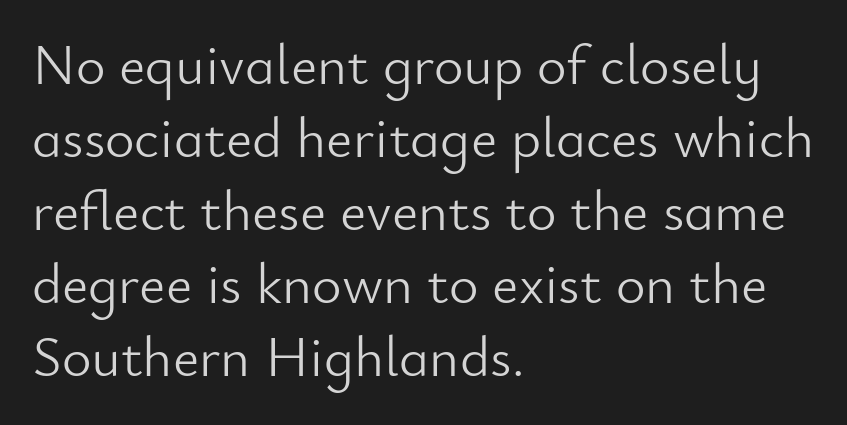
The image shows 57 px light sans-serif type, upright; set left-aligned, normal line spacing (1.28x), normal letter spacing, not underlined; low stroke contrast and a small x-height.
